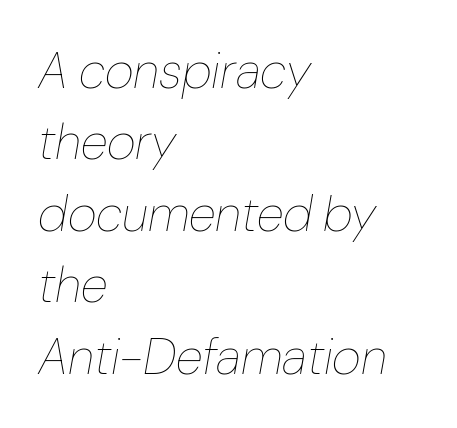
{"italic": "yes", "lean": "right", "slant_degrees": 10, "bold": "no", "weight": "thin", "width": "normal", "stroke_contrast": "low", "x_height": "medium", "monospaced": "no", "underline": "no", "align": "left", "line_spacing": "normal", "line_spacing_ratio": 1.43, "letter_spacing": "normal", "letter_spacing_em": 0.0, "glyph_px": 50}
